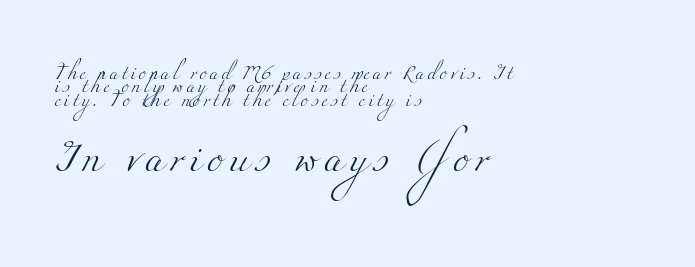
{"bold": "no", "weight": "light", "width": "wide", "stroke_contrast": "medium", "x_height": "small", "monospaced": "no", "underline": "no", "align": "left", "line_spacing": "tight", "line_spacing_ratio": 0.95, "letter_spacing": "wide", "letter_spacing_em": 0.21, "larger_block": "second", "size_ratio": 2.14, "glyph_px": 30}
